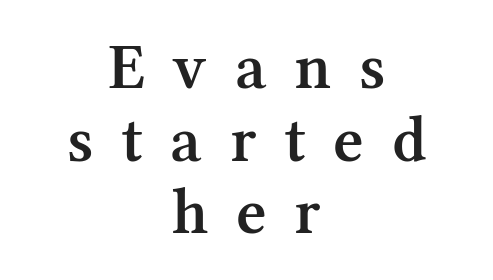
{"serif": "yes", "italic": "no", "bold": "semi", "weight": "semibold", "width": "normal", "stroke_contrast": "medium", "x_height": "medium", "monospaced": "no", "underline": "no", "align": "center", "line_spacing": "tight", "line_spacing_ratio": 1.1, "letter_spacing": "wide", "letter_spacing_em": 0.42, "glyph_px": 66}
